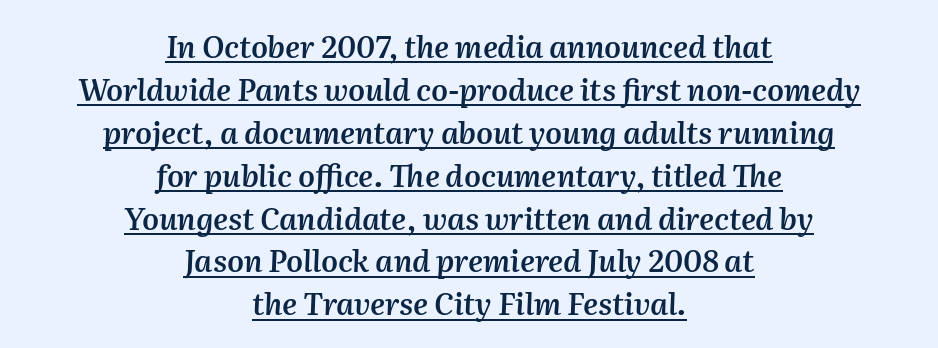
The image shows 30 px semibold type, italic (leaning right); set centered, normal line spacing (1.43x), normal letter spacing, underlined; medium stroke contrast and a medium x-height.
